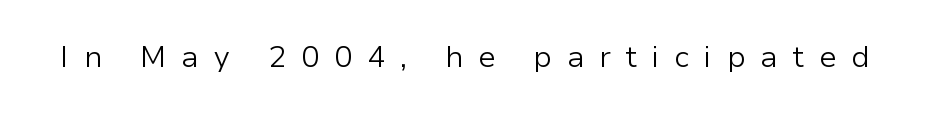
The image shows 30 px light sans-serif type, upright; set unusually wide letter spacing (+0.5 em), not underlined; low stroke contrast and a medium x-height.
